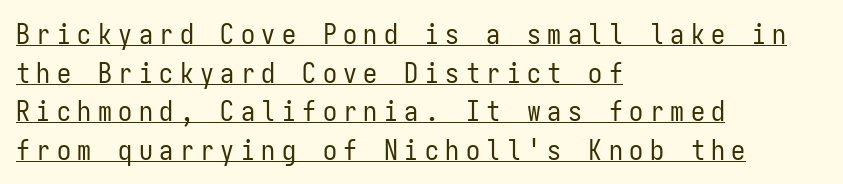
The text was rendered using a sans face with plain stroke endings. Think standard paragraph weight, or any step lighter than that. Monospaced: the letters line up in strict vertical columns. In terms of posture, this sample is upright. Visually the block forms a straight wall on the left and a jagged coastline on the right.
